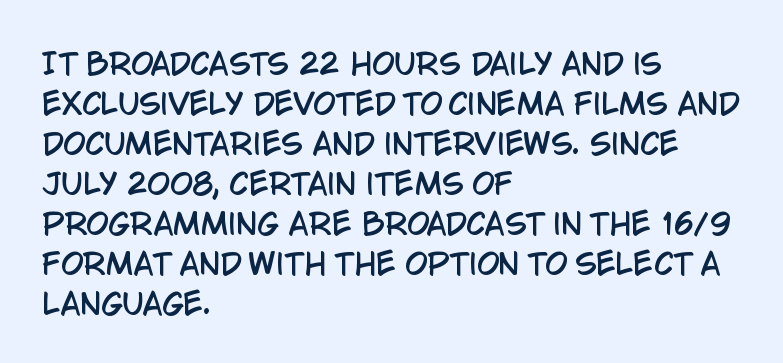
The image shows 29 px condensed sans-serif type, upright; set left-aligned, normal line spacing (1.38x), normal letter spacing, not underlined; low stroke contrast and a large x-height.
